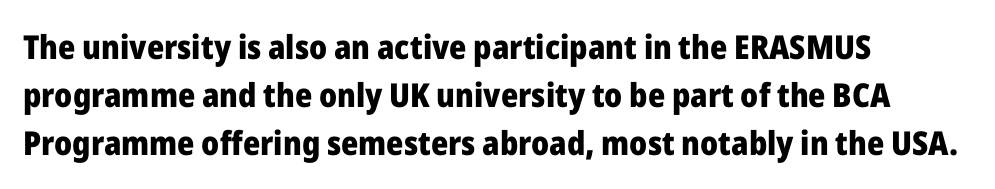
Q: Is the text bold? A: Yes.
Q: Is the text italic (slanted)? A: No, it is upright.
Q: Is the typeface a serif or a sans-serif typeface? A: Sans-serif.
Q: Is the text underlined? A: No.
Q: How is the paragraph aligned? A: Left-aligned.
Q: Is the spacing between letters normal or unusually wide? A: Normal.
Q: Is the spacing between lines tight, normal or loose? A: Normal.
Q: Width (condensed, normal, or wide)? A: Normal.
Q: Stroke contrast? A: Low.
Q: x-height? A: Medium.
Q: Monospaced? A: No.
